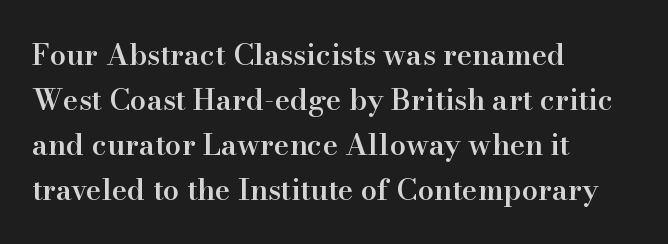
Q: Is the text bold? A: Semi-bold.
Q: Is the text italic (slanted)? A: No, it is upright.
Q: Is the typeface a serif or a sans-serif typeface? A: Serif.
Q: Is the text underlined? A: No.
Q: How is the paragraph aligned? A: Left-aligned.
Q: Is the spacing between letters normal or unusually wide? A: Normal.
Q: Is the spacing between lines tight, normal or loose? A: Normal.
Q: Width (condensed, normal, or wide)? A: Normal.
Q: Stroke contrast? A: High.
Q: x-height? A: Small.
Q: Monospaced? A: No.
